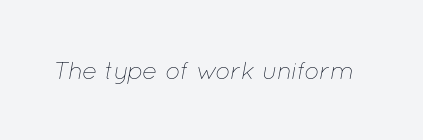
The image shows 25 px text type, italic (leaning right); set normal letter spacing, not underlined.
